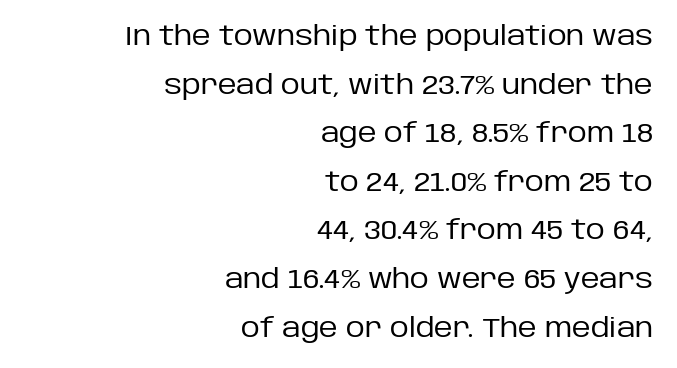
The image shows 26 px text type, upright; set right-aligned, line spacing 1.87x, normal letter spacing, not underlined.
